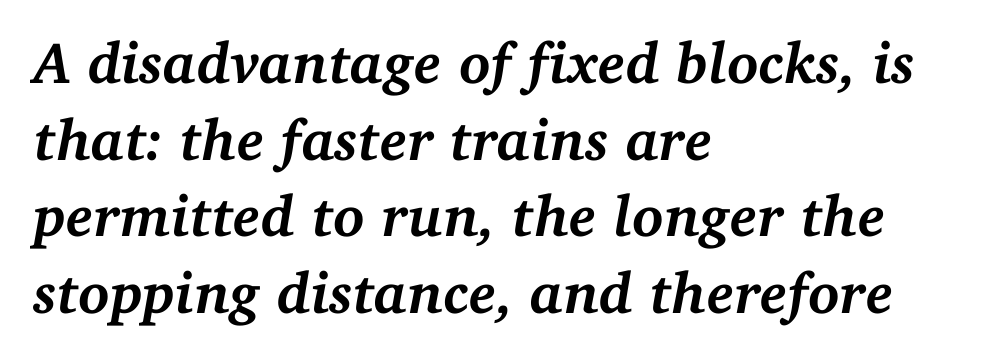
The image shows 58 px semibold serif type, italic (leaning right); set left-aligned, normal line spacing (1.32x), normal letter spacing, not underlined; medium stroke contrast and a medium x-height.
